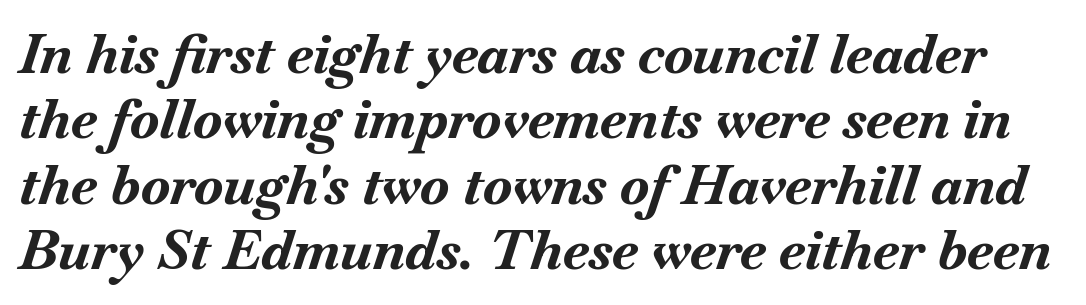
The image shows 54 px bold type, italic (leaning right); set line spacing 1.21x, normal letter spacing, not underlined; medium stroke contrast and a small x-height.
